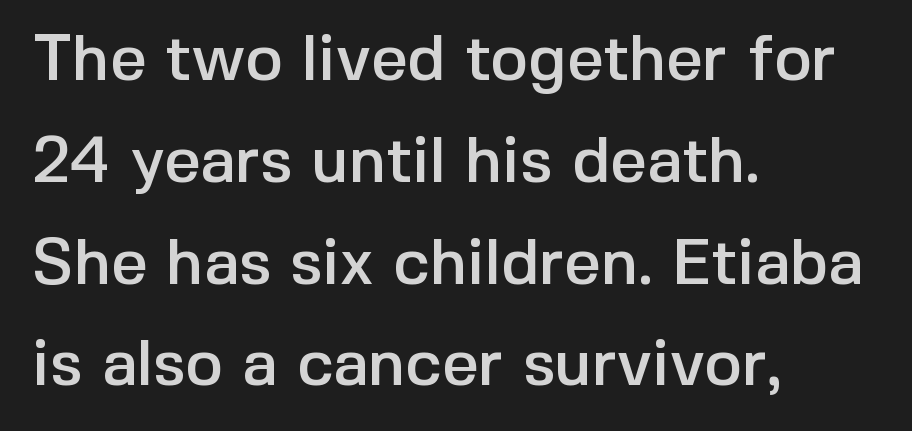
The image shows 64 px sans-serif type, upright; set left-aligned, normal line spacing (1.59x), normal letter spacing, not underlined; a medium x-height.
